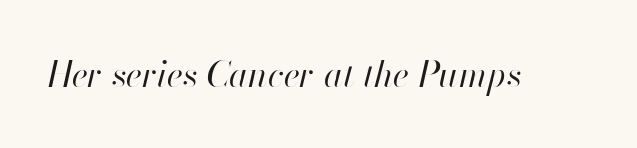
Q: Is the text bold? A: No.
Q: Is the text italic (slanted)? A: Yes, it leans right by about 13 degrees.
Q: Is the text underlined? A: No.
Q: Is the spacing between letters normal or unusually wide? A: Normal.
Q: Width (condensed, normal, or wide)? A: Normal.
Q: Stroke contrast? A: High.
Q: x-height? A: Small.
Q: Monospaced? A: No.
